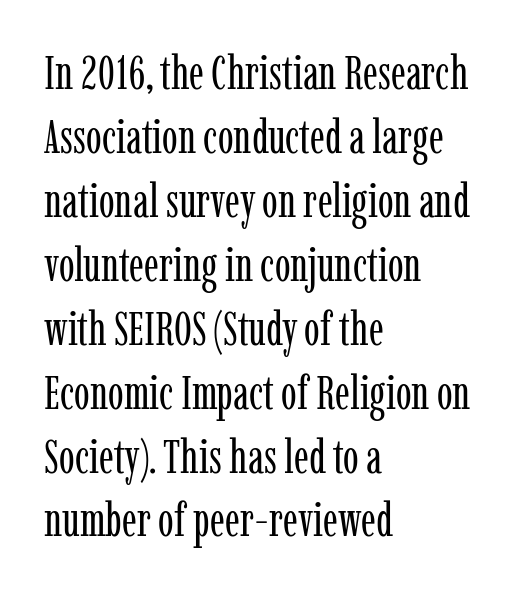
{"serif": "yes", "italic": "no", "bold": "no", "weight": "regular", "width": "condensed", "stroke_contrast": "low", "x_height": "medium", "monospaced": "no", "underline": "no", "align": "left", "line_spacing": "normal", "line_spacing_ratio": 1.36, "letter_spacing": "normal", "letter_spacing_em": 0.0, "glyph_px": 47}
